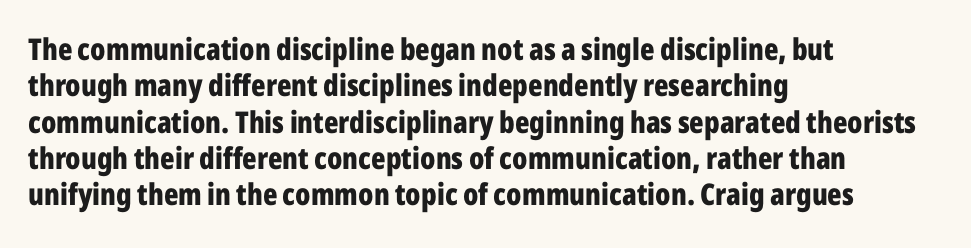
{"serif": "no", "italic": "no", "bold": "yes", "weight": "bold", "width": "condensed", "stroke_contrast": "low", "x_height": "medium", "monospaced": "no", "underline": "no", "align": "left", "line_spacing_ratio": 1.21, "letter_spacing": "normal", "letter_spacing_em": 0.0, "glyph_px": 30}
